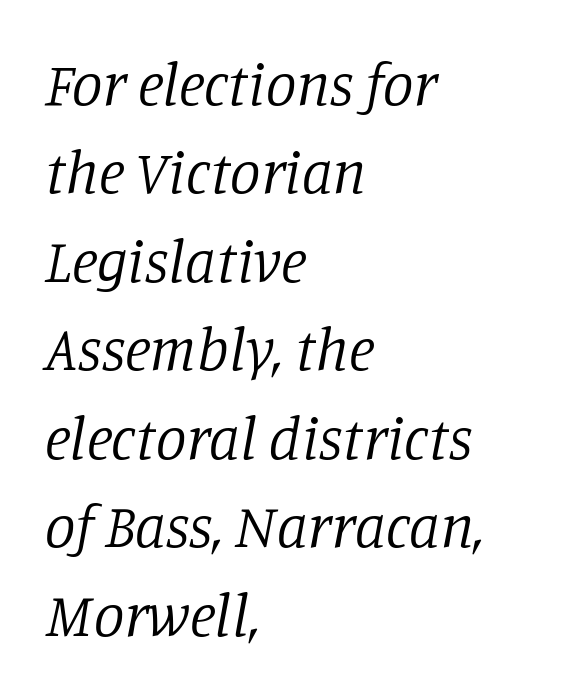
{"serif": "yes", "italic": "yes", "lean": "right", "slant_degrees": 11, "bold": "no", "weight": "regular", "width": "normal", "stroke_contrast": "low", "x_height": "large", "monospaced": "no", "underline": "no", "align": "left", "line_spacing": "normal", "line_spacing_ratio": 1.45, "letter_spacing": "normal", "letter_spacing_em": 0.0, "glyph_px": 61}
